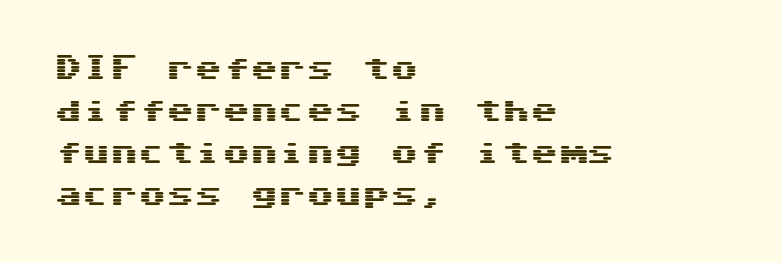
Q: Is the text italic (slanted)? A: No, it is upright.
Q: Is the typeface a serif or a sans-serif typeface? A: Sans-serif.
Q: Is the text underlined? A: No.
Q: How is the paragraph aligned? A: Left-aligned.
Q: Is the spacing between letters normal or unusually wide? A: Normal.
Q: Is the spacing between lines tight, normal or loose? A: Normal.
Q: Width (condensed, normal, or wide)? A: Wide.
Q: Stroke contrast? A: Medium.
Q: x-height? A: Medium.
